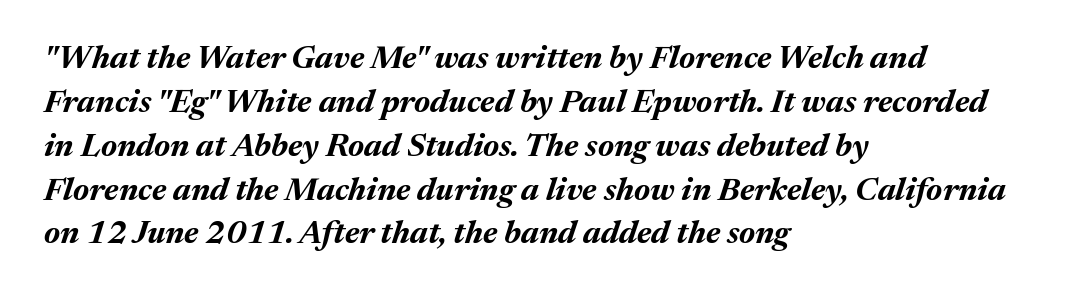
Q: Is the text bold? A: Yes.
Q: Is the text italic (slanted)? A: Yes, it leans right by about 17 degrees.
Q: Is the text underlined? A: No.
Q: How is the paragraph aligned? A: Left-aligned.
Q: Is the spacing between letters normal or unusually wide? A: Normal.
Q: Is the spacing between lines tight, normal or loose? A: Normal.
Q: Width (condensed, normal, or wide)? A: Normal.
Q: Stroke contrast? A: Medium.
Q: x-height? A: Medium.
Q: Monospaced? A: No.
